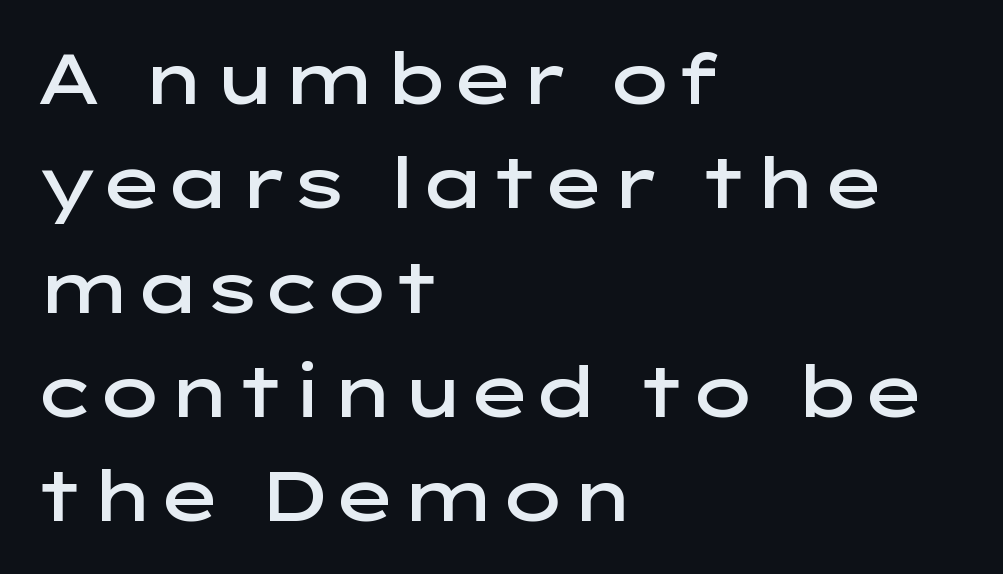
Q: Is the text bold? A: Semi-bold.
Q: Is the text italic (slanted)? A: No, it is upright.
Q: Is the typeface a serif or a sans-serif typeface? A: Sans-serif.
Q: Is the text underlined? A: No.
Q: How is the paragraph aligned? A: Left-aligned.
Q: Is the spacing between letters normal or unusually wide? A: Normal.
Q: Is the spacing between lines tight, normal or loose? A: Normal.
Q: Width (condensed, normal, or wide)? A: Wide.
Q: Stroke contrast? A: Low.
Q: x-height? A: Medium.
Q: Monospaced? A: No.
